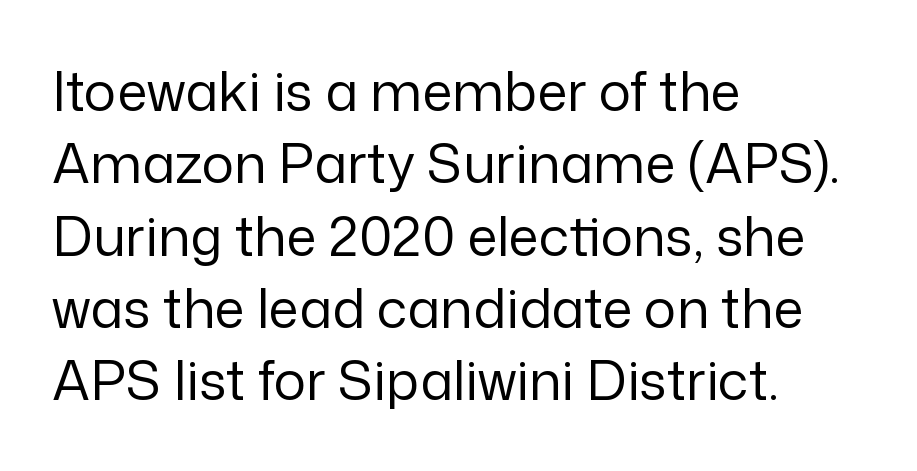
The image shows 54 px regular-weight sans-serif type, upright; set left-aligned, normal line spacing (1.34x), normal letter spacing, not underlined; low stroke contrast and a medium x-height.
